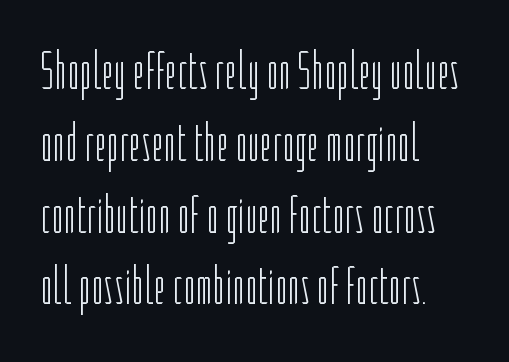
Each row of text sits above clean, open space. Visually the block forms a straight wall on the left and a jagged coastline on the right. Is the stroke heavy? The answer is a plain regular-or-lighter. Compared with typical body copy, the letter spacing here is the same. Normally led — the rows are evenly, conventionally spaced. The face used here is proportionally spaced, like ordinary book or web type.
